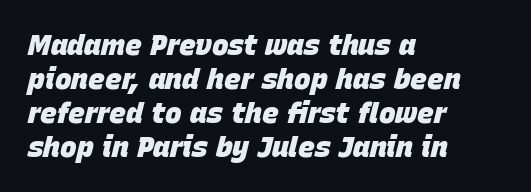
Short and long lines alike share a common starting point at left. This sample has the flowing, uneven cadence of proportional lettering. The letters are slanted; this is an italic face. The horizontal fit of the characters is conventional and even.
